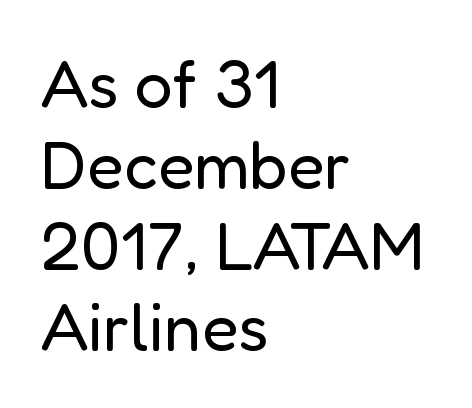
{"serif": "no", "italic": "no", "bold": "no", "weight": "regular", "width": "normal", "stroke_contrast": "low", "x_height": "medium", "monospaced": "no", "underline": "no", "align": "left", "line_spacing_ratio": 1.21, "letter_spacing": "normal", "letter_spacing_em": 0.0, "glyph_px": 67}
